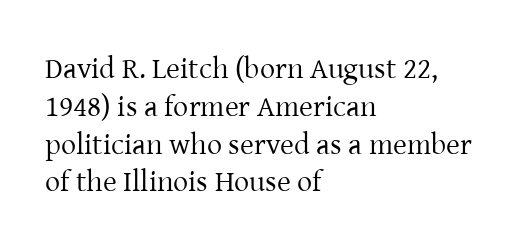
The image shows 30 px regular-weight serif type, upright; set left-aligned, normal line spacing (1.26x), normal letter spacing, not underlined; low stroke contrast and a medium x-height.
